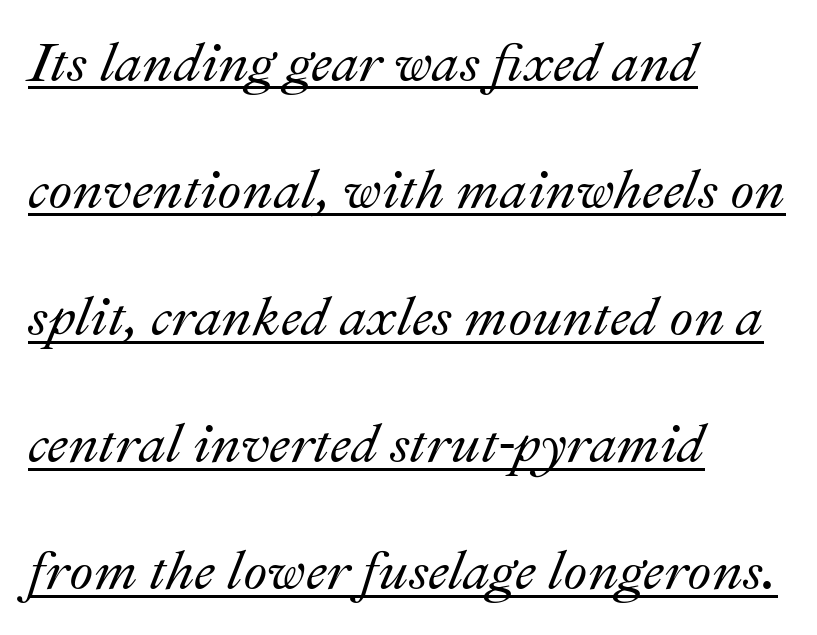
The image shows 55 px text type, italic (leaning right); set left-aligned, loose line spacing (2.31x), normal letter spacing, underlined; medium stroke contrast and a small x-height.
